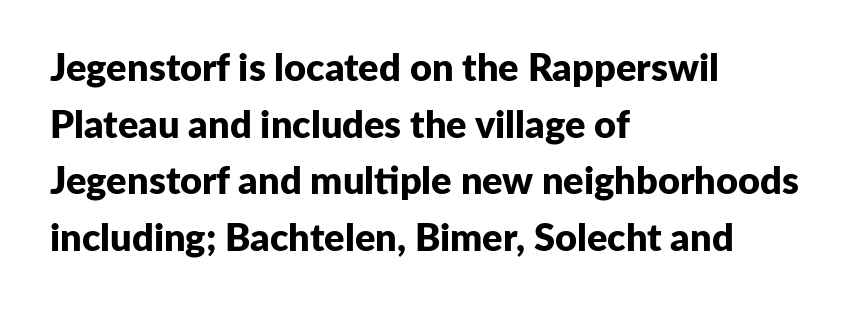
Q: Is the text bold? A: Yes.
Q: Is the text italic (slanted)? A: No, it is upright.
Q: Is the typeface a serif or a sans-serif typeface? A: Sans-serif.
Q: Is the text underlined? A: No.
Q: How is the paragraph aligned? A: Left-aligned.
Q: Is the spacing between letters normal or unusually wide? A: Normal.
Q: Is the spacing between lines tight, normal or loose? A: Normal.
Q: Width (condensed, normal, or wide)? A: Normal.
Q: Stroke contrast? A: Low.
Q: x-height? A: Medium.
Q: Monospaced? A: No.
